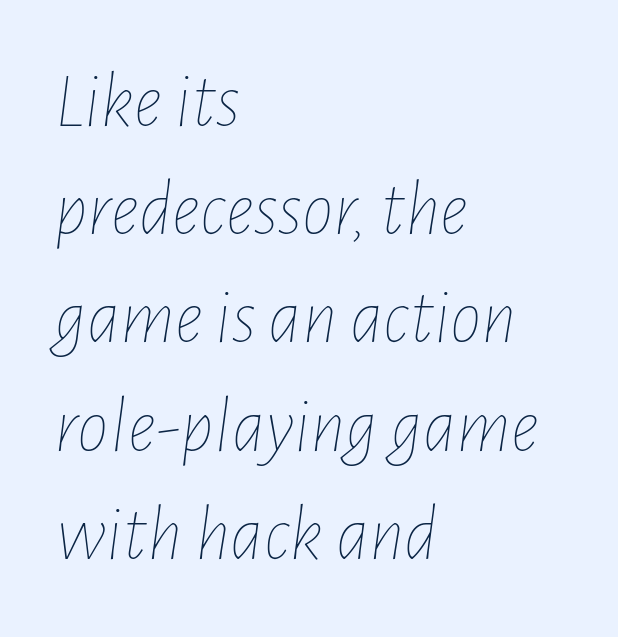
{"italic": "yes", "lean": "right", "slant_degrees": 7, "bold": "no", "weight": "thin", "width": "condensed", "stroke_contrast": "low", "x_height": "medium", "monospaced": "no", "underline": "no", "align": "left", "line_spacing": "normal", "line_spacing_ratio": 1.37, "letter_spacing": "normal", "letter_spacing_em": 0.0, "glyph_px": 79}
